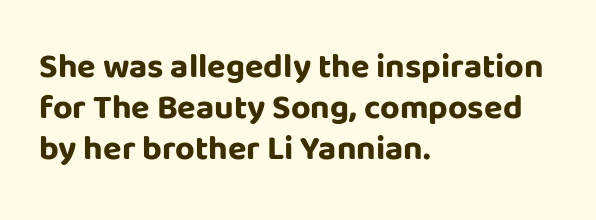
{"serif": "no", "italic": "no", "bold": "yes", "weight": "bold", "width": "normal", "stroke_contrast": "low", "x_height": "large", "monospaced": "no", "underline": "no", "align": "left", "line_spacing_ratio": 1.21, "letter_spacing": "normal", "letter_spacing_em": 0.0, "glyph_px": 34}
